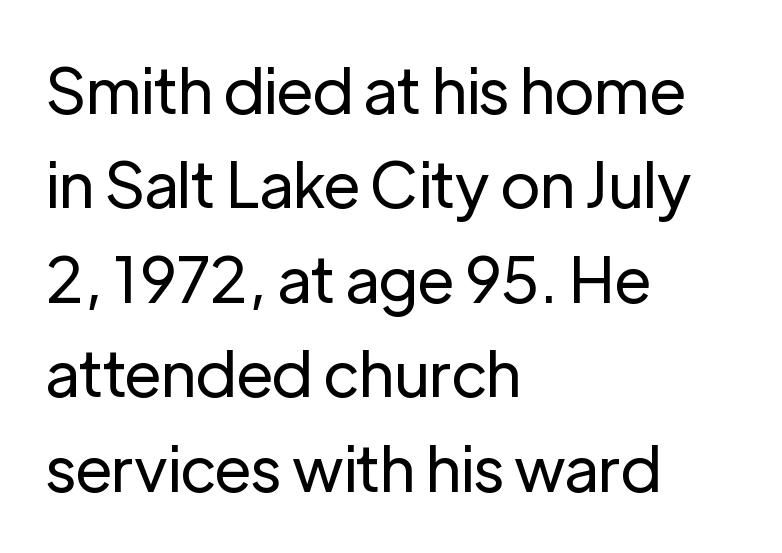
The image shows 63 px regular-weight sans-serif type, upright; set left-aligned, normal line spacing (1.5x), normal letter spacing, not underlined; low stroke contrast and a medium x-height.
